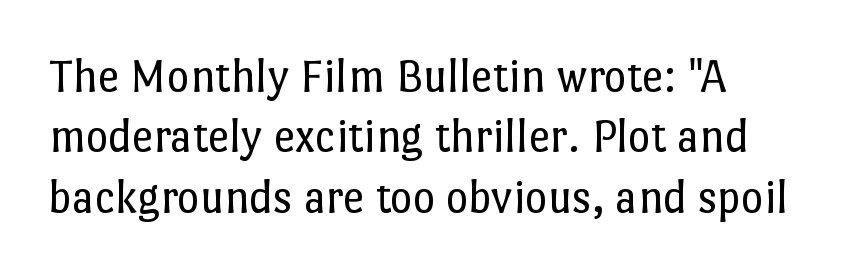
The image shows 48 px regular-weight type, upright; set left-aligned, normal line spacing (1.26x), normal letter spacing, not underlined; low stroke contrast and a medium x-height.
